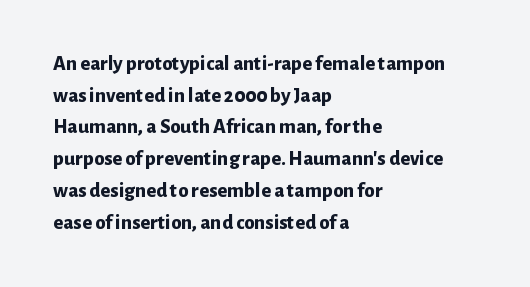
Q: Is the text bold? A: Yes.
Q: Is the text italic (slanted)? A: No, it is upright.
Q: Is the text underlined? A: No.
Q: How is the paragraph aligned? A: Left-aligned.
Q: Is the spacing between letters normal or unusually wide? A: Normal.
Q: Is the spacing between lines tight, normal or loose? A: Normal.
